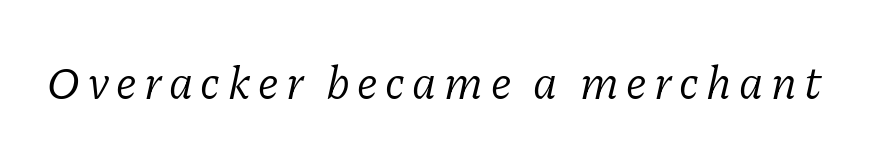
Looks like regular typesetting: each glyph gets only the width it needs. Serifs: yes, visible at the terminals of the letterforms. The characters are drawn with everyday or finer stroke widths. Glance below the letters and you will spot only blank space.
